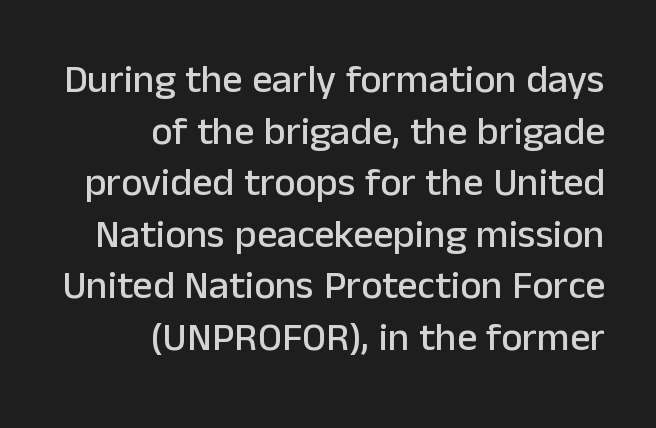
{"serif": "no", "italic": "no", "width": "normal", "stroke_contrast": "low", "x_height": "medium", "monospaced": "no", "underline": "no", "align": "right", "line_spacing": "normal", "line_spacing_ratio": 1.29, "letter_spacing": "normal", "letter_spacing_em": 0.0, "glyph_px": 40}
